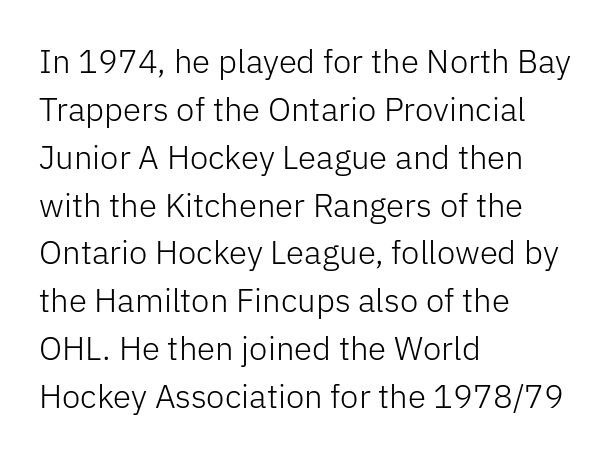
Q: Is the text bold? A: No.
Q: Is the text italic (slanted)? A: No, it is upright.
Q: Is the typeface a serif or a sans-serif typeface? A: Sans-serif.
Q: Is the text underlined? A: No.
Q: How is the paragraph aligned? A: Left-aligned.
Q: Is the spacing between letters normal or unusually wide? A: Normal.
Q: Is the spacing between lines tight, normal or loose? A: Normal.
Q: Width (condensed, normal, or wide)? A: Normal.
Q: Stroke contrast? A: Low.
Q: x-height? A: Medium.
Q: Monospaced? A: No.
